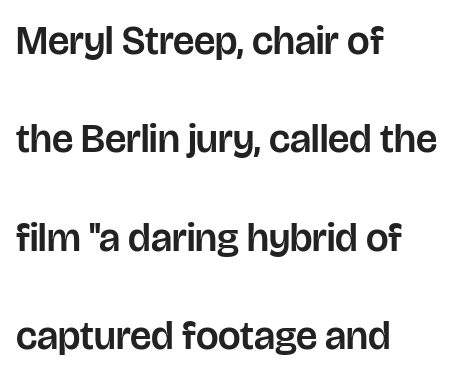
Left-aligned paragraph, ragged on the right. Ascenders rise straight up at ninety degrees. Leading: increased. This sample has the flowing, uneven cadence of proportional lettering.
